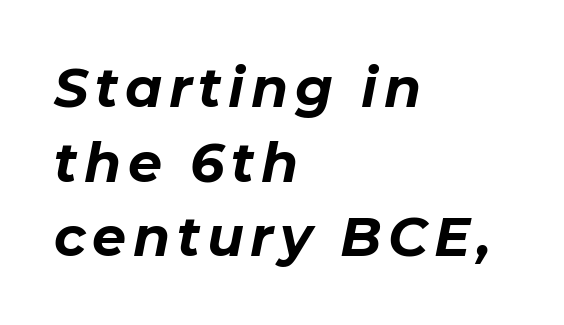
Q: Is the text bold? A: Yes.
Q: Is the text italic (slanted)? A: Yes, it leans right by about 11 degrees.
Q: Is the text underlined? A: No.
Q: How is the paragraph aligned? A: Left-aligned.
Q: Is the spacing between lines tight, normal or loose? A: Normal.
Q: Width (condensed, normal, or wide)? A: Normal.
Q: Stroke contrast? A: Low.
Q: x-height? A: Medium.
Q: Monospaced? A: No.
